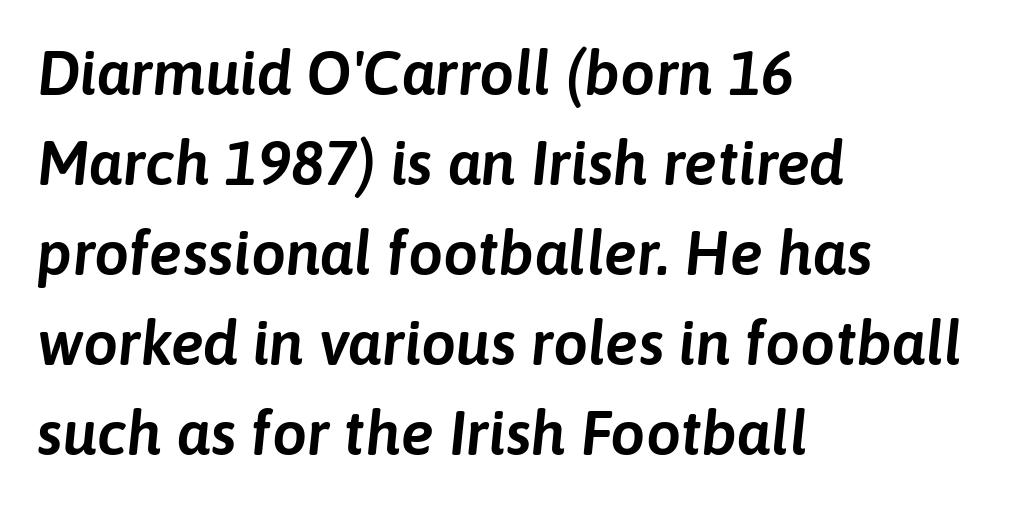
A typesetter would mark this as italic. A typesetter would call this zero additional tracking. A classic flush-left, rag-right setting is used for this passage. The rows are spaced the way most documents space them. Each row of text sits above clean, open space.
